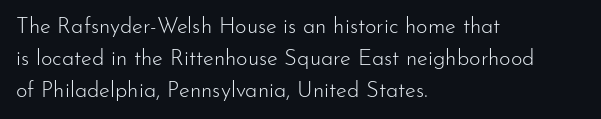
This sample uses an upright cut, with every glyph sitting square on the baseline. Check the space under the baseline: it is left empty. These lines are set flush left with a ragged right edge. Weight: not bold — regular or lighter.
